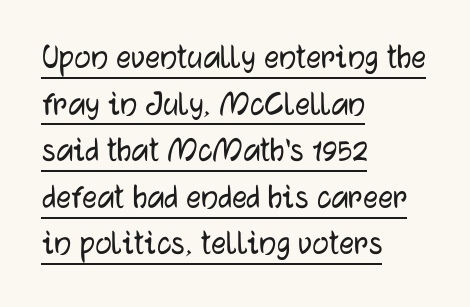
{"serif": "no", "italic": "no", "width": "normal", "stroke_contrast": "low", "x_height": "medium", "monospaced": "no", "underline": "yes", "align": "left", "line_spacing": "normal", "line_spacing_ratio": 1.26, "letter_spacing": "normal", "letter_spacing_em": 0.0, "glyph_px": 37}
